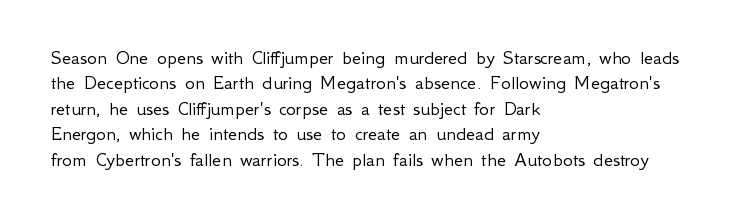
{"italic": "no", "bold": "no", "underline": "no", "align": "left", "line_spacing_ratio": 1.21, "letter_spacing": "normal", "letter_spacing_em": 0.0, "glyph_px": 21}
